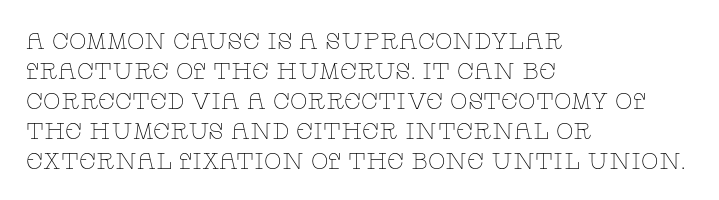
Q: Is the text bold? A: No.
Q: Is the text italic (slanted)? A: No, it is upright.
Q: Is the text underlined? A: No.
Q: How is the paragraph aligned? A: Left-aligned.
Q: Is the spacing between letters normal or unusually wide? A: Normal.
Q: Is the spacing between lines tight, normal or loose? A: Normal.
